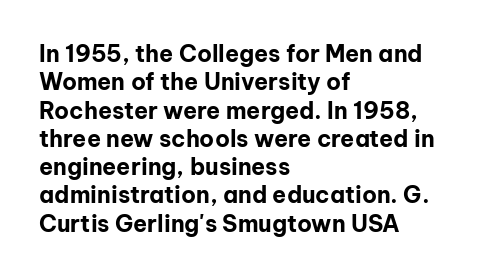
Plain, unruled lines of type. Heft: maximum for text — a bold. The tracking reads as untouched default to a designer's eye. Nope, not italic — everything's standing straight.
